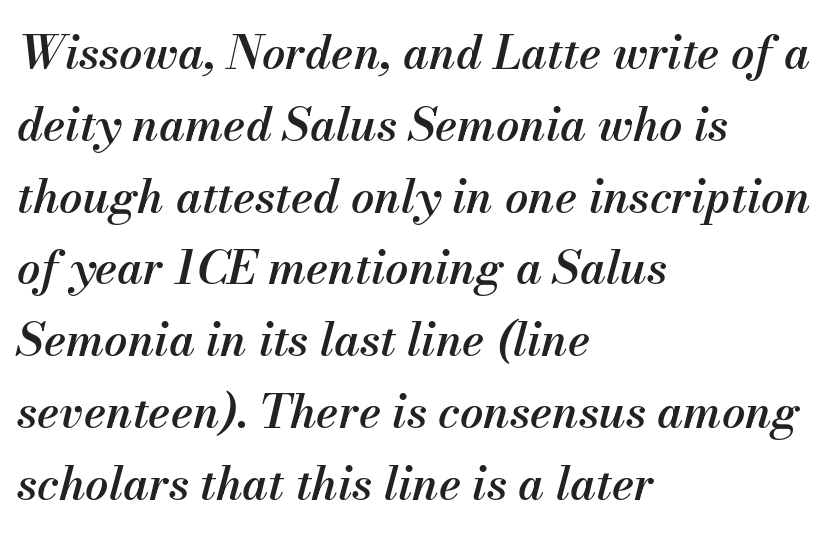
The image shows 46 px semibold type, italic (leaning right); set left-aligned, normal line spacing (1.56x), normal letter spacing, not underlined; medium stroke contrast and a small x-height.
